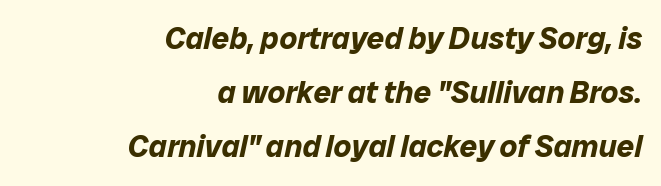
The image shows 31 px bold type, italic (leaning right); set right-aligned, line spacing 1.75x, normal letter spacing, not underlined; low stroke contrast and a medium x-height.
